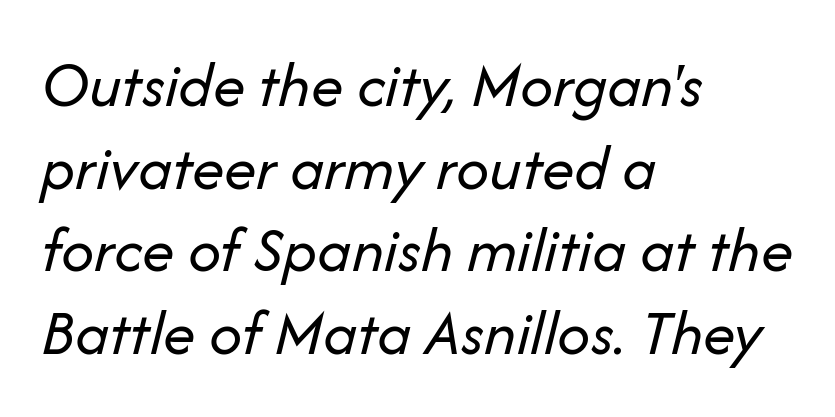
Q: Is the text bold? A: No.
Q: Is the text italic (slanted)? A: Yes, it leans right by about 14 degrees.
Q: Is the text underlined? A: No.
Q: How is the paragraph aligned? A: Left-aligned.
Q: Is the spacing between letters normal or unusually wide? A: Normal.
Q: Is the spacing between lines tight, normal or loose? A: Normal.
Q: Width (condensed, normal, or wide)? A: Normal.
Q: Stroke contrast? A: Low.
Q: x-height? A: Medium.
Q: Monospaced? A: No.
